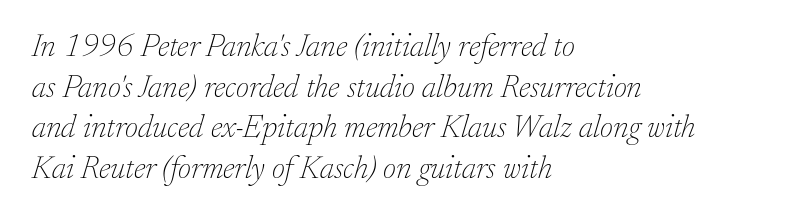
{"serif": "yes", "italic": "yes", "lean": "right", "slant_degrees": 17, "bold": "no", "weight": "thin", "width": "normal", "stroke_contrast": "low", "x_height": "small", "monospaced": "no", "underline": "no", "align": "left", "line_spacing": "normal", "line_spacing_ratio": 1.27, "letter_spacing": "normal", "letter_spacing_em": 0.0, "glyph_px": 32}
